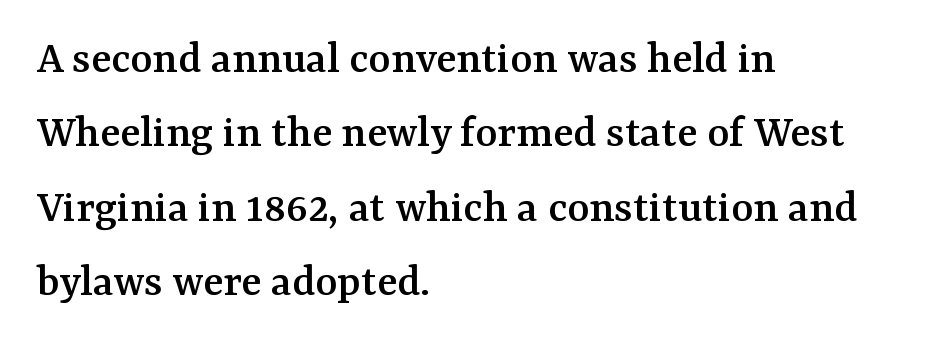
{"serif": "yes", "italic": "no", "width": "normal", "stroke_contrast": "medium", "x_height": "medium", "monospaced": "no", "underline": "no", "align": "left", "line_spacing": "normal", "line_spacing_ratio": 1.58, "letter_spacing": "normal", "letter_spacing_em": 0.0, "glyph_px": 47}
